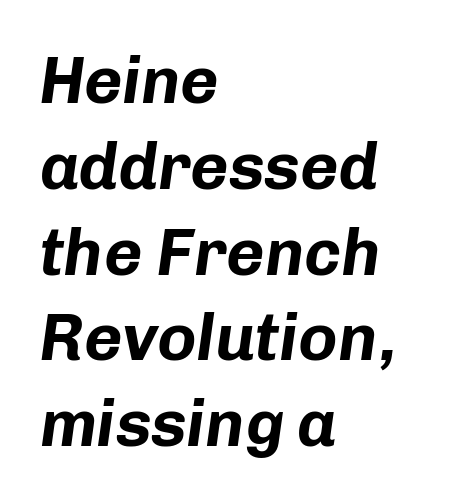
{"italic": "yes", "lean": "right", "slant_degrees": 8, "bold": "yes", "weight": "bold", "width": "normal", "stroke_contrast": "low", "x_height": "medium", "monospaced": "no", "underline": "no", "align": "left", "line_spacing": "normal", "line_spacing_ratio": 1.3, "letter_spacing": "normal", "letter_spacing_em": 0.0, "glyph_px": 66}
